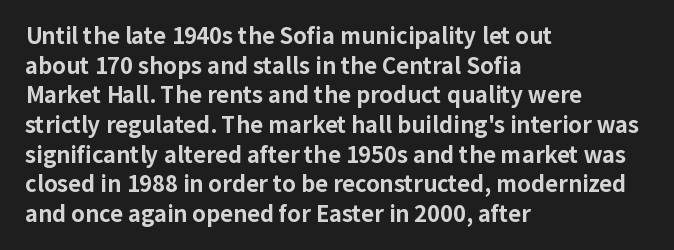
{"italic": "no", "bold": "yes", "underline": "no", "align": "left", "line_spacing": "normal", "line_spacing_ratio": 1.35, "letter_spacing": "normal", "letter_spacing_em": 0.0, "glyph_px": 22}
